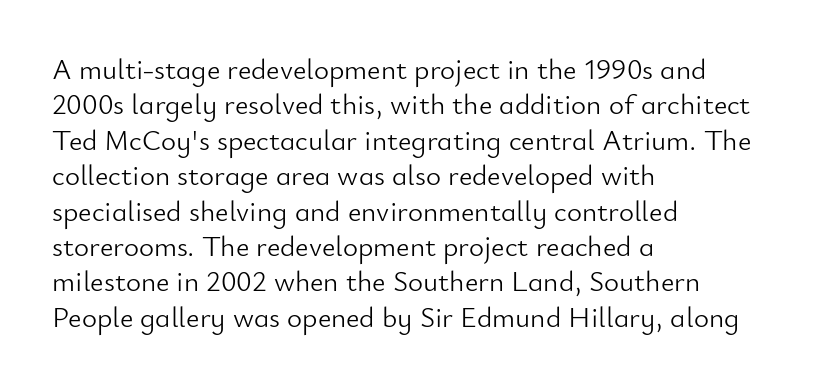
Q: Is the text bold? A: No.
Q: Is the text italic (slanted)? A: No, it is upright.
Q: Is the typeface a serif or a sans-serif typeface? A: Sans-serif.
Q: Is the text underlined? A: No.
Q: How is the paragraph aligned? A: Left-aligned.
Q: Is the spacing between letters normal or unusually wide? A: Normal.
Q: Width (condensed, normal, or wide)? A: Normal.
Q: Stroke contrast? A: Low.
Q: x-height? A: Small.
Q: Monospaced? A: No.
